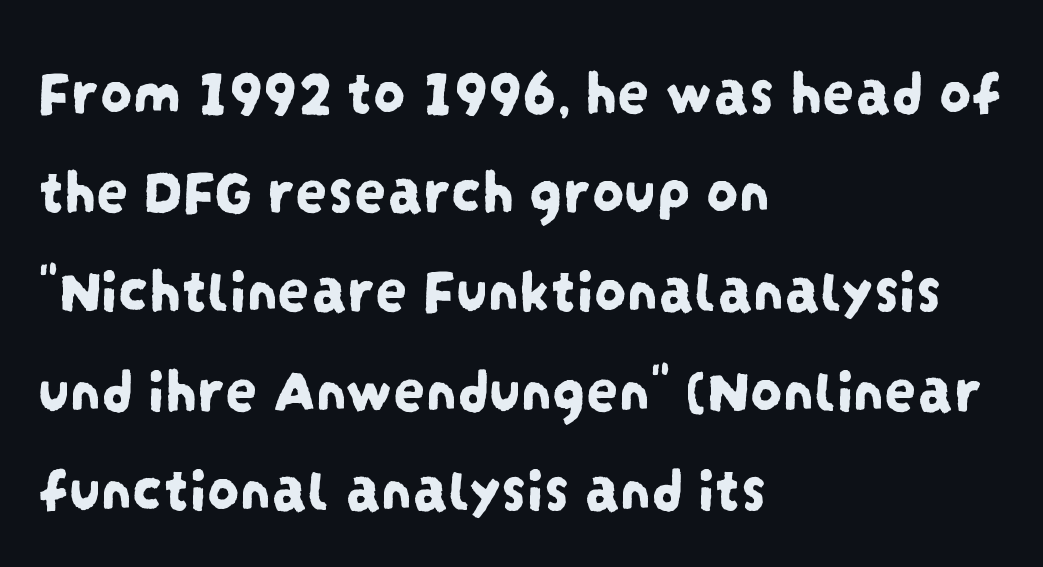
Q: Is the typeface a serif or a sans-serif typeface? A: Sans-serif.
Q: Is the text underlined? A: No.
Q: How is the paragraph aligned? A: Left-aligned.
Q: Is the spacing between letters normal or unusually wide? A: Normal.
Q: Is the spacing between lines tight, normal or loose? A: Normal.
Q: Width (condensed, normal, or wide)? A: Condensed.
Q: Stroke contrast? A: Low.
Q: x-height? A: Large.
Q: Monospaced? A: No.
